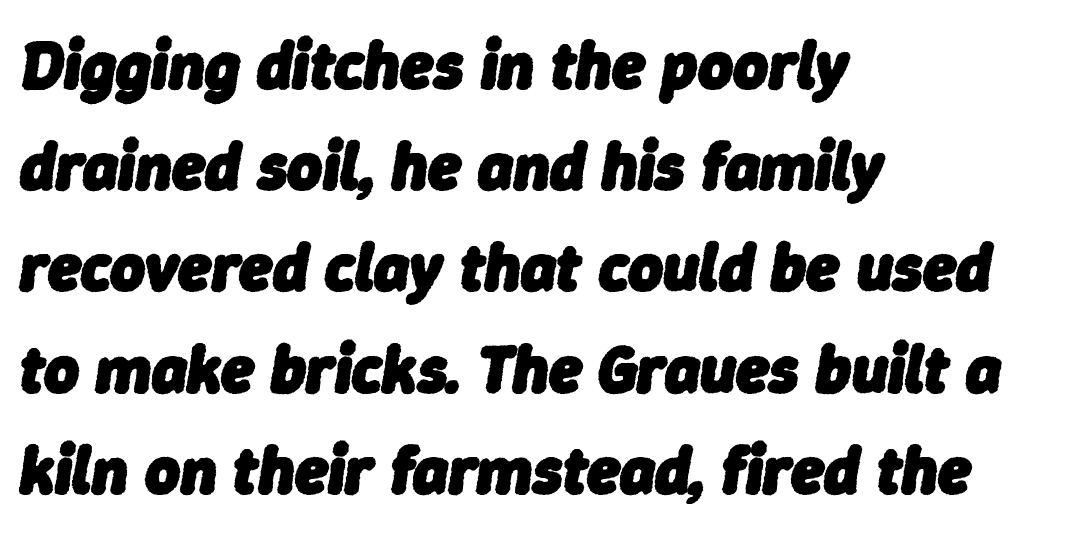
The image shows 67 px heavy type, italic (leaning right); set left-aligned, normal line spacing (1.51x), normal letter spacing, not underlined; low stroke contrast and a medium x-height.
